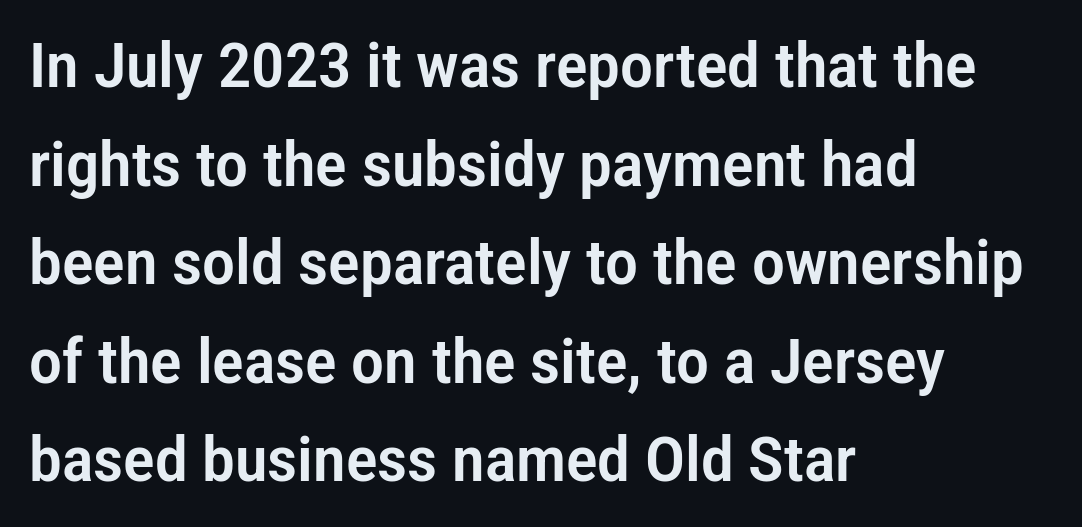
{"serif": "no", "italic": "no", "width": "condensed", "stroke_contrast": "low", "x_height": "medium", "monospaced": "no", "underline": "no", "align": "left", "line_spacing": "normal", "line_spacing_ratio": 1.59, "letter_spacing": "normal", "letter_spacing_em": 0.0, "glyph_px": 62}
